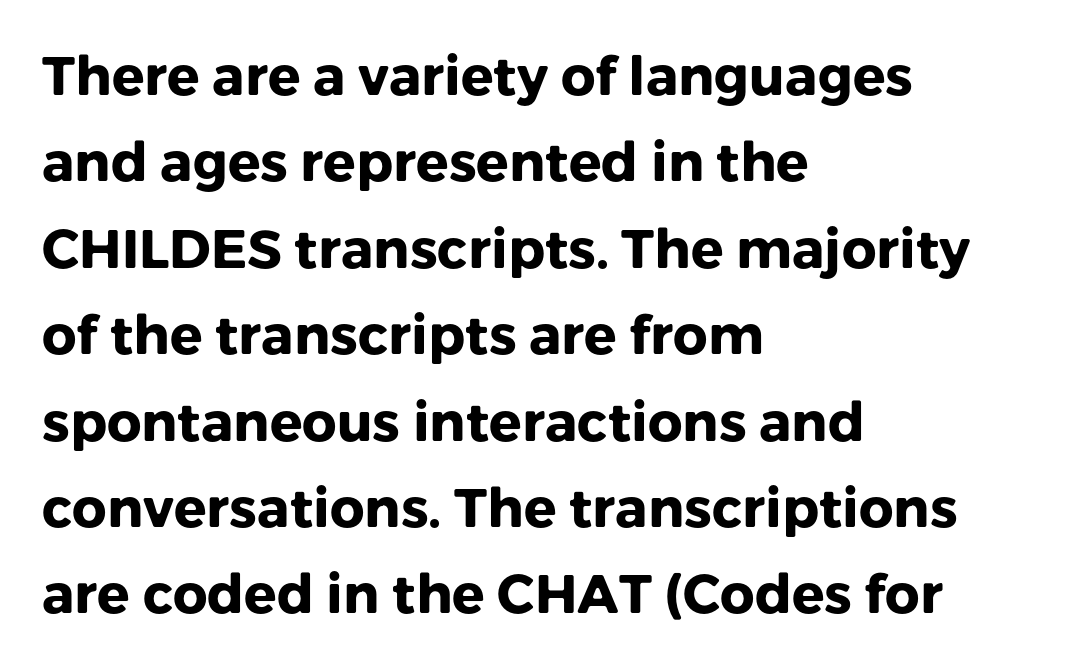
{"serif": "no", "italic": "no", "bold": "yes", "weight": "heavy", "width": "normal", "stroke_contrast": "low", "x_height": "medium", "monospaced": "no", "underline": "no", "align": "left", "line_spacing": "normal", "line_spacing_ratio": 1.6, "letter_spacing": "normal", "letter_spacing_em": 0.0, "glyph_px": 54}
